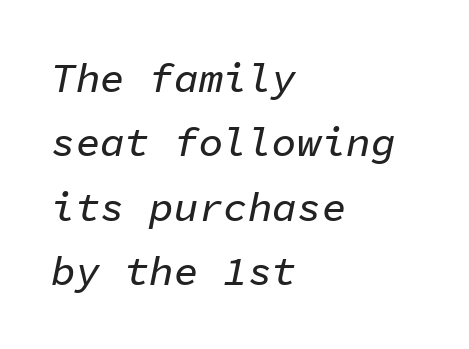
Q: Is the text italic (slanted)? A: Yes, it leans right by about 11 degrees.
Q: Is the text underlined? A: No.
Q: How is the paragraph aligned? A: Left-aligned.
Q: Is the spacing between letters normal or unusually wide? A: Normal.
Q: Is the spacing between lines tight, normal or loose? A: Normal.
Q: Width (condensed, normal, or wide)? A: Normal.
Q: Stroke contrast? A: Low.
Q: x-height? A: Medium.
Q: Monospaced? A: Yes.
